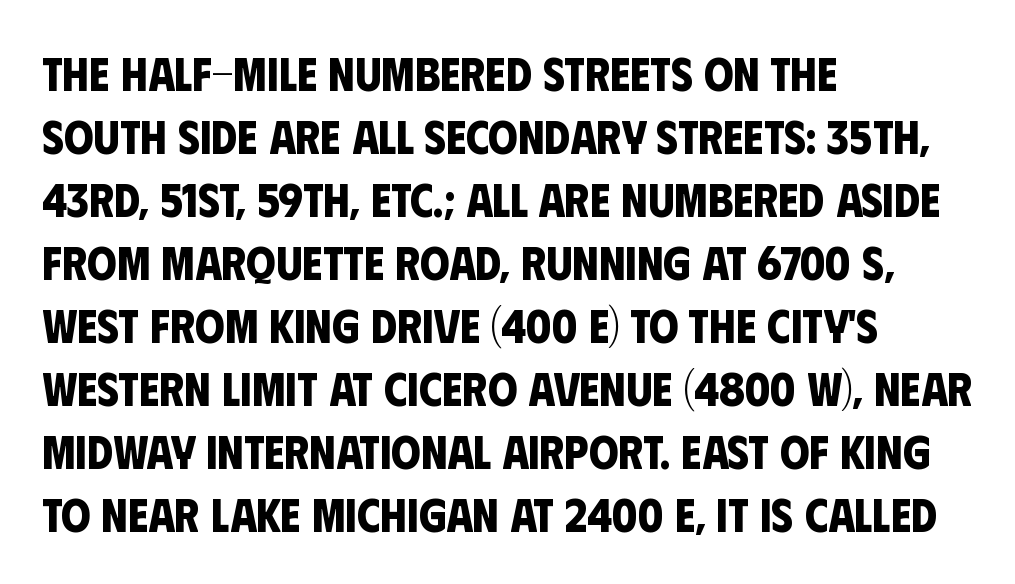
{"serif": "no", "bold": "yes", "weight": "bold", "width": "condensed", "stroke_contrast": "low", "x_height": "large", "monospaced": "no", "underline": "no", "align": "left", "line_spacing": "normal", "line_spacing_ratio": 1.34, "letter_spacing": "normal", "letter_spacing_em": 0.0, "glyph_px": 47}
